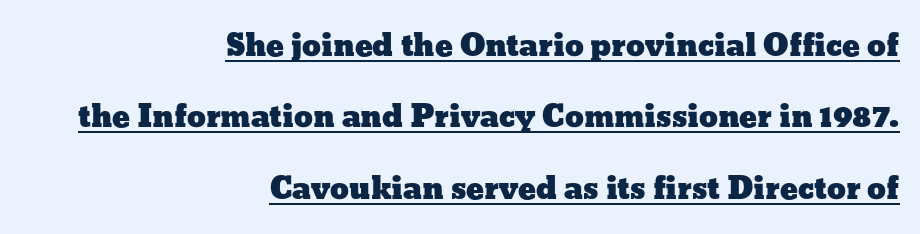
{"italic": "no", "width": "wide", "stroke_contrast": "low", "x_height": "medium", "monospaced": "no", "underline": "yes", "align": "right", "line_spacing": "loose", "line_spacing_ratio": 2.38, "letter_spacing": "normal", "letter_spacing_em": 0.0, "glyph_px": 30}
